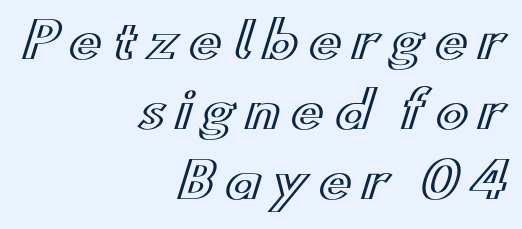
Each letter keeps its own natural width here, so spacing adapts to shape. Observe the wide spacing: letters keep a clear distance from each other. These lines sit exactly where default settings would place them.
